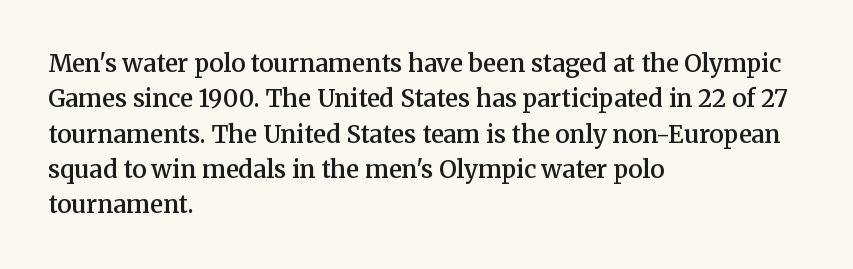
{"italic": "no", "bold": "semi", "underline": "no", "align": "left", "line_spacing": "normal", "line_spacing_ratio": 1.47, "letter_spacing": "normal", "letter_spacing_em": 0.0, "glyph_px": 24}
